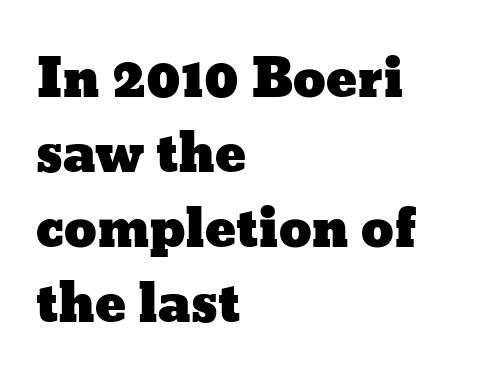
The words here are not underlined. In CSS terms this would be text-align: left. Letter spacing: default. Do the characters align in a grid? No, the font is proportional. Reading down the column, the eye jumps a familiar distance to each next line.
